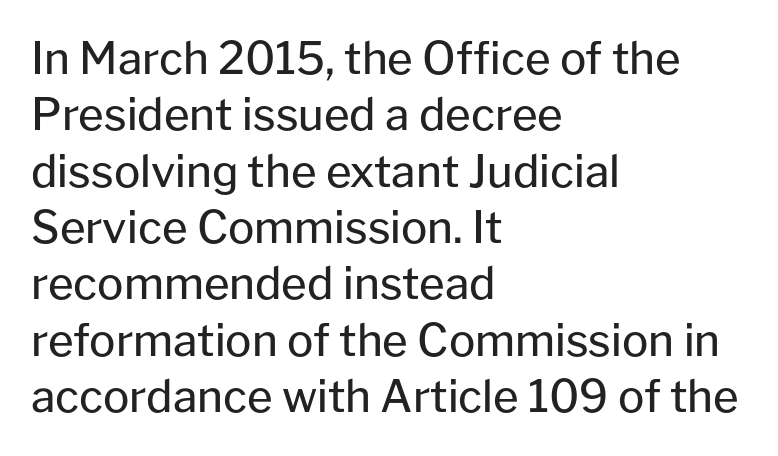
Q: Is the text bold? A: No.
Q: Is the text italic (slanted)? A: No, it is upright.
Q: Is the typeface a serif or a sans-serif typeface? A: Sans-serif.
Q: Is the text underlined? A: No.
Q: How is the paragraph aligned? A: Left-aligned.
Q: Is the spacing between letters normal or unusually wide? A: Normal.
Q: Is the spacing between lines tight, normal or loose? A: Normal.
Q: Width (condensed, normal, or wide)? A: Normal.
Q: Stroke contrast? A: Low.
Q: x-height? A: Medium.
Q: Monospaced? A: No.
